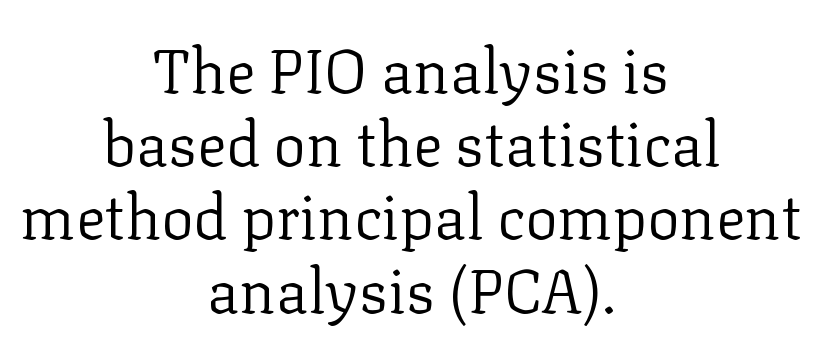
The image shows 61 px regular-weight serif type, upright; set centered, line spacing 1.2x, normal letter spacing, not underlined; low stroke contrast and a medium x-height.
